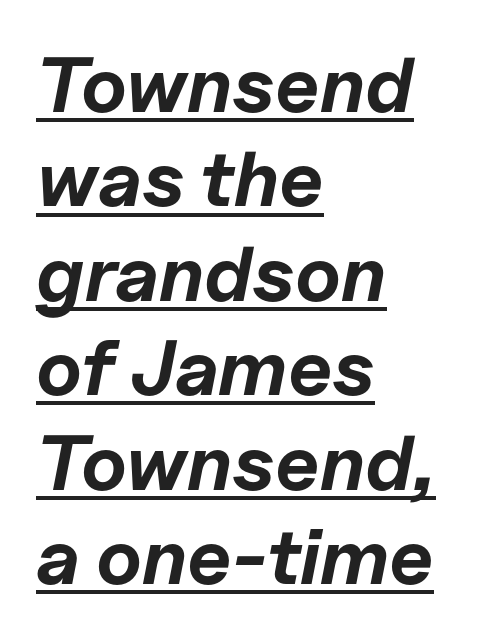
{"italic": "yes", "lean": "right", "slant_degrees": 11, "bold": "yes", "weight": "bold", "width": "normal", "stroke_contrast": "low", "x_height": "medium", "monospaced": "no", "underline": "yes", "align": "left", "line_spacing_ratio": 1.21, "letter_spacing": "normal", "letter_spacing_em": 0.0, "glyph_px": 78}
